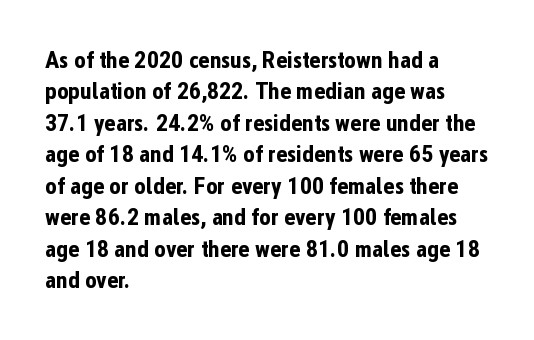
The image shows 24 px bold type, upright; set left-aligned, normal line spacing (1.31x), normal letter spacing, not underlined.
